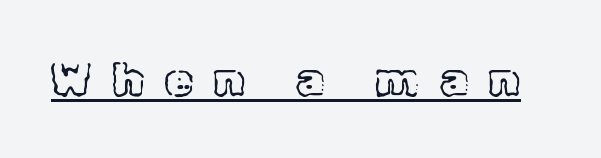
Spacing between characters has been opened up far beyond the box default. Is this a fixed-width face? No — the glyphs have proportional, varying widths. Like a heading marked for emphasis, these lines bear an underscore. When letters stand straight like this, we call the style roman or upright.
